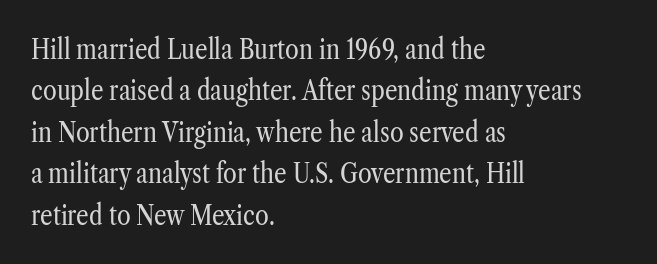
Is there any slant? The stems are plumb. Counters stay open thanks to moderate or lighter strokes. The paragraph shown leans on its left margin. The face used here is proportionally spaced, like ordinary book or web type. The passage shown has conventional tracking throughout.
